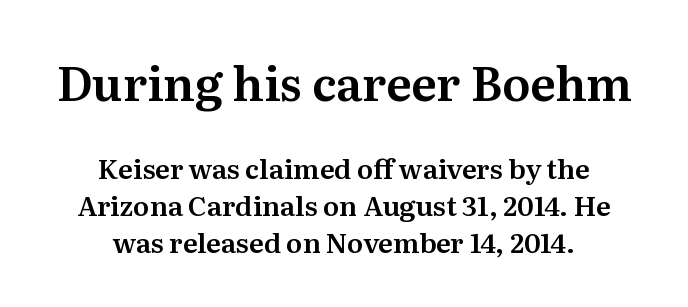
The passage shown stacks its lines at a standard gap. Notice how the stems are strictly vertical — no italics here. Rule under the text: the space is simply empty. Compared with a flush-left layout, this one balances lines on the center instead. Does the type have serifs? Yes, each stem ends in a small foot.
